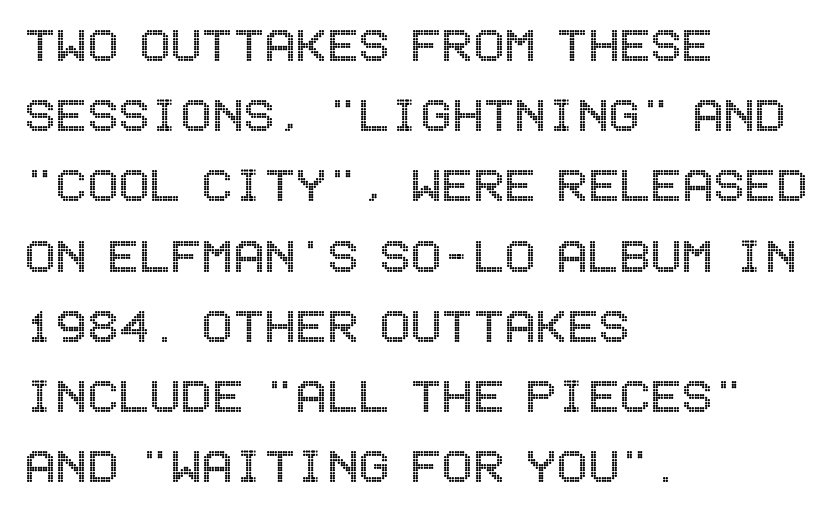
Q: Is the text italic (slanted)? A: No, it is upright.
Q: Is the text underlined? A: No.
Q: How is the paragraph aligned? A: Left-aligned.
Q: Is the spacing between letters normal or unusually wide? A: Normal.
Q: Width (condensed, normal, or wide)? A: Condensed.
Q: x-height? A: Large.
